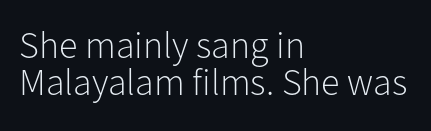
Q: Is the text bold? A: No.
Q: Is the text italic (slanted)? A: No, it is upright.
Q: Is the typeface a serif or a sans-serif typeface? A: Sans-serif.
Q: Is the text underlined? A: No.
Q: How is the paragraph aligned? A: Left-aligned.
Q: Is the spacing between letters normal or unusually wide? A: Normal.
Q: Is the spacing between lines tight, normal or loose? A: Tight.
Q: Width (condensed, normal, or wide)? A: Normal.
Q: Stroke contrast? A: Low.
Q: x-height? A: Medium.
Q: Monospaced? A: No.
